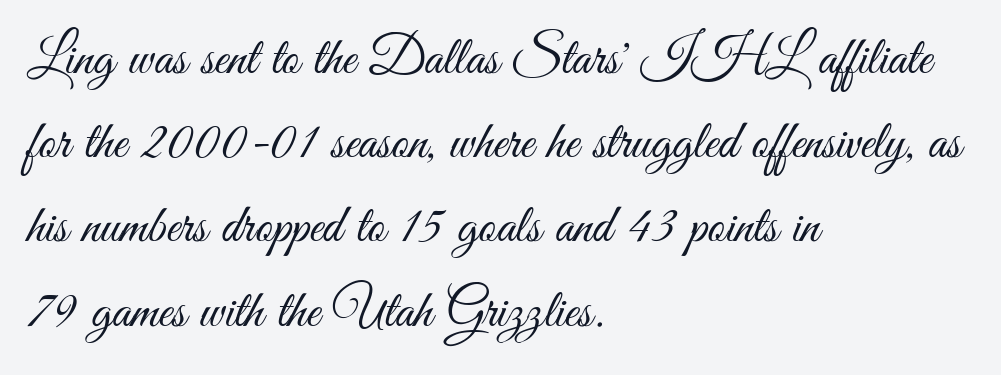
The image shows 54 px light, condensed sans-serif type; set left-aligned, normal line spacing (1.56x), normal letter spacing, not underlined; medium stroke contrast and a small x-height.
